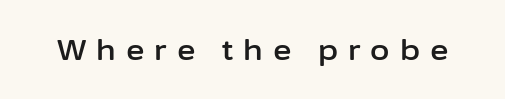
The gaps between neighbouring characters are conspicuously large. Letterform terminals end flat and unadorned throughout the passage. Looks like regular typesetting: each glyph gets only the width it needs. Only glyphs here, with clear space below each row. Characters remain perfectly vertical along every line.
